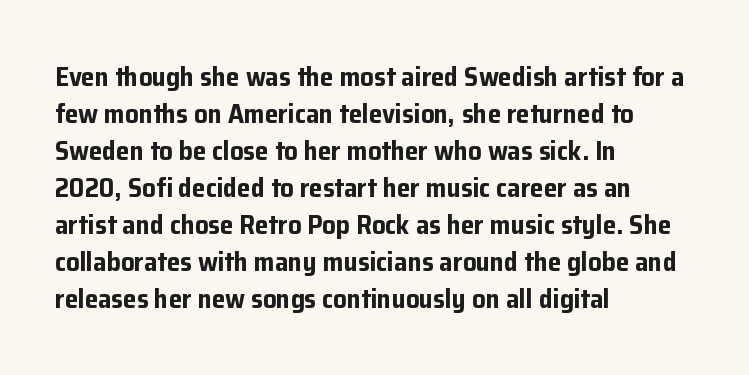
The image shows 27 px bold type, upright; set left-aligned, normal line spacing (1.37x), normal letter spacing, not underlined.
